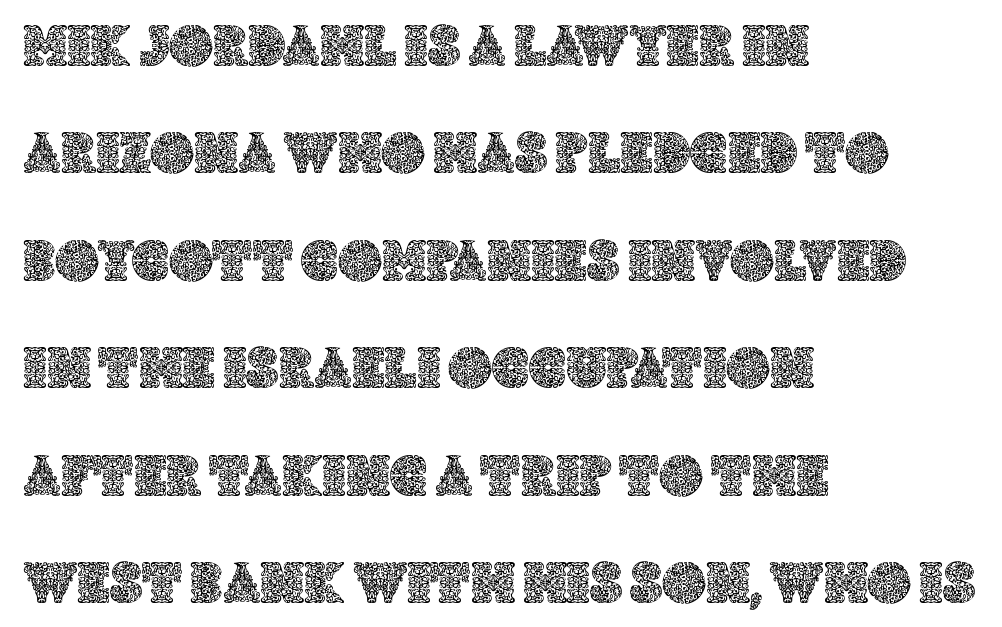
The image shows 60 px text type, upright; set left-aligned, line spacing 1.79x, normal letter spacing, not underlined; a large x-height.
